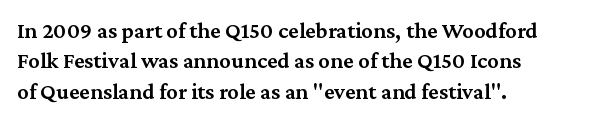
{"italic": "no", "bold": "semi", "underline": "no", "align": "left", "line_spacing": "normal", "line_spacing_ratio": 1.32, "letter_spacing": "normal", "letter_spacing_em": 0.0, "glyph_px": 23}
